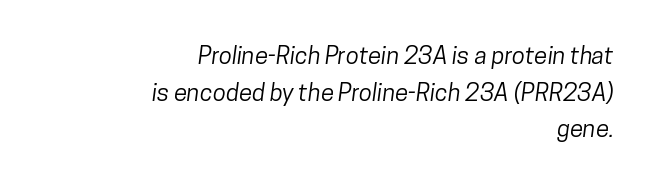
Q: Is the text underlined? A: No.
Q: How is the paragraph aligned? A: Right-aligned.
Q: Is the spacing between letters normal or unusually wide? A: Normal.
Q: Is the spacing between lines tight, normal or loose? A: Normal.
